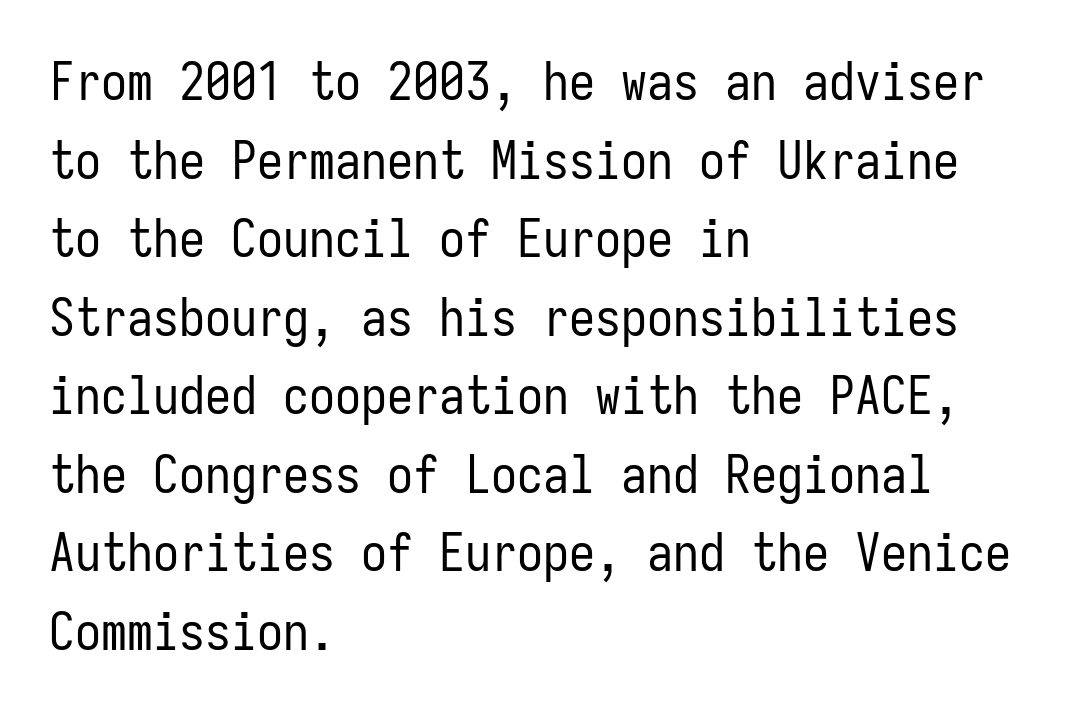
{"serif": "no", "italic": "no", "bold": "no", "weight": "regular", "width": "condensed", "stroke_contrast": "low", "x_height": "medium", "monospaced": "yes", "underline": "no", "align": "left", "line_spacing": "normal", "line_spacing_ratio": 1.51, "letter_spacing": "normal", "letter_spacing_em": 0.0, "glyph_px": 52}
